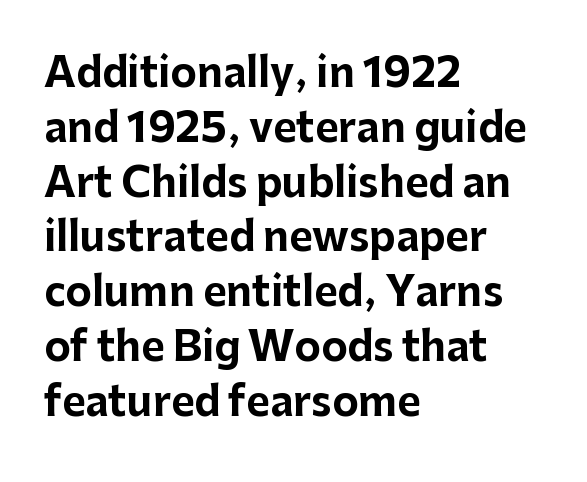
The font's upright variant was chosen for this text. A normal amount of white space separates one row of letters from the next. Examine the stroke ends and you'll find no serifs. The rendering anchors every line to the left-hand side. You could not count columns in this text — the font is proportionally spaced. The sample has been set heavy, in full bold.
